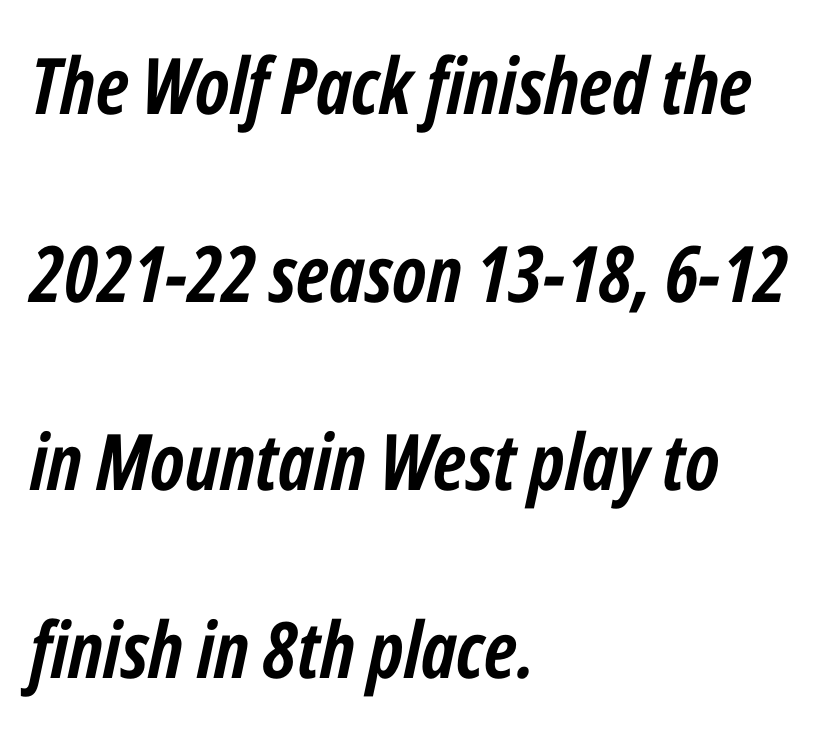
The image shows 78 px semibold, condensed type, italic (leaning right); set left-aligned, loose line spacing (2.41x), normal letter spacing, not underlined; low stroke contrast and a medium x-height.
